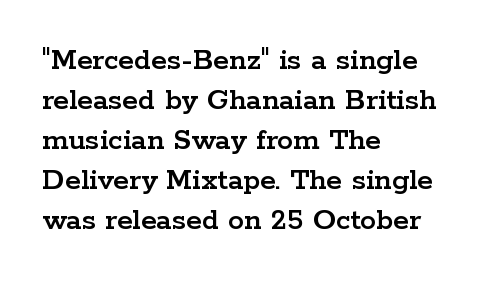
Vertical spacing — default. It's the straight-up-and-down kind of type. Tracking value appears to be zero — textbook default spacing. Where is the straight margin? On the left. Nobody drew a line under any word here. This rendering employs a face with finishing strokes, i.e., a serif.
